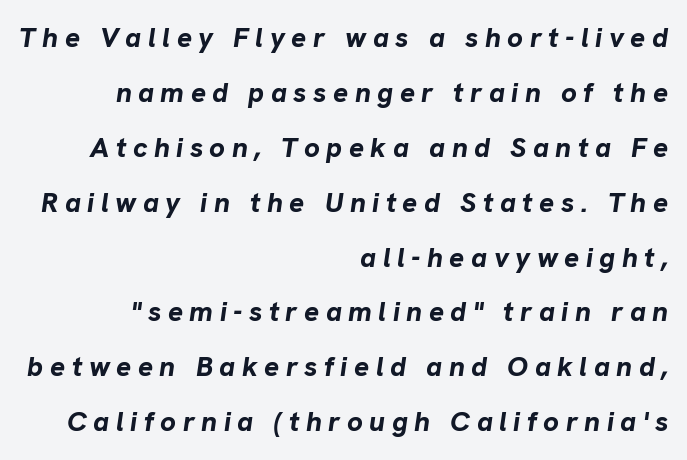
The passage shown is typed in a proportional face where columns would drift. If you drew a ruler down the right edge, every line would touch it. Spacing between characters has been opened up far beyond the box default. Stroke thickness is high; the sample reads as a true bold. You could fit nearly another row in the gap between these rows. The glyphs look as if they've been sheared to an angle.
